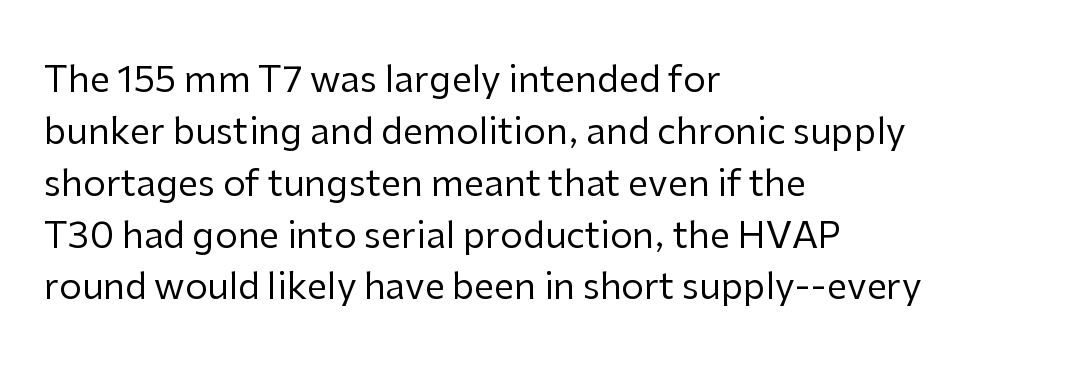
{"serif": "no", "italic": "no", "bold": "no", "weight": "regular", "width": "normal", "stroke_contrast": "low", "x_height": "medium", "monospaced": "no", "underline": "no", "align": "left", "line_spacing": "normal", "line_spacing_ratio": 1.44, "letter_spacing": "normal", "letter_spacing_em": 0.0, "glyph_px": 36}
